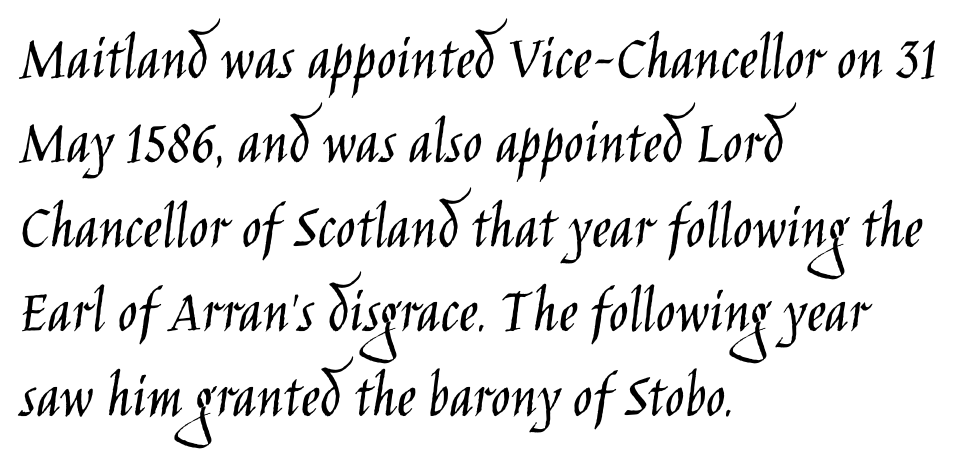
{"serif": "no", "bold": "no", "weight": "light", "width": "condensed", "stroke_contrast": "low", "x_height": "large", "monospaced": "no", "underline": "no", "align": "left", "line_spacing": "normal", "line_spacing_ratio": 1.3, "letter_spacing": "normal", "letter_spacing_em": 0.0, "glyph_px": 65}
